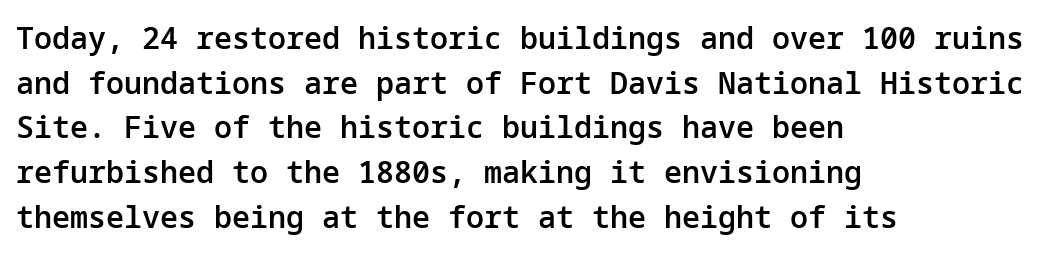
The image shows 30 px semibold sans-serif type, upright; set left-aligned, normal line spacing (1.49x), normal letter spacing, not underlined; low stroke contrast and a medium x-height.
